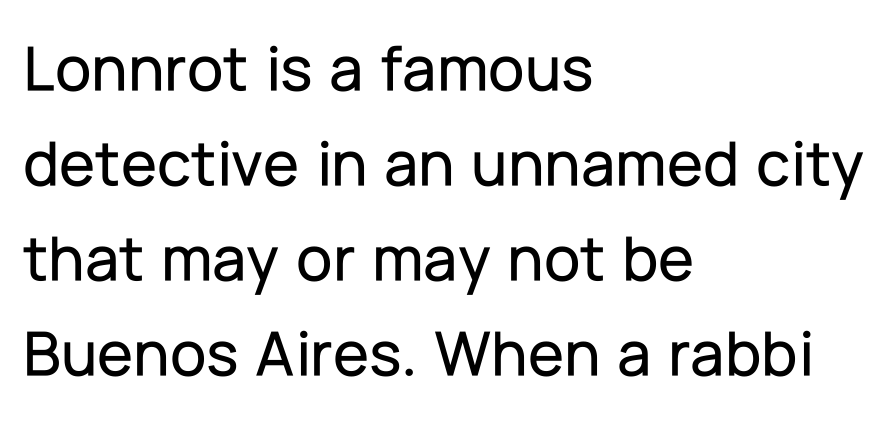
Descender tails drop into unmarked territory. In terms of letterspacing, this is plain default setting. In terms of leading, this rendering sits right in the middle. Posture: upright roman. The font family rendered here belongs to the sans-serif group. The lines in this sample share a left origin and differ only in where they stop.
